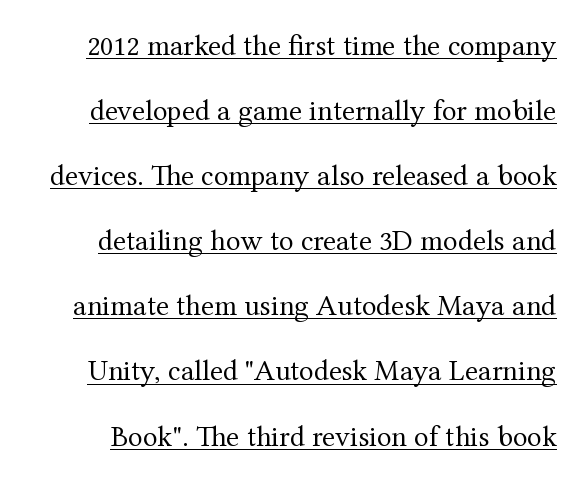
{"serif": "yes", "italic": "no", "bold": "no", "weight": "regular", "width": "normal", "stroke_contrast": "medium", "x_height": "medium", "monospaced": "no", "underline": "yes", "line_spacing": "loose", "line_spacing_ratio": 2.17, "letter_spacing": "normal", "letter_spacing_em": 0.0, "glyph_px": 30}
